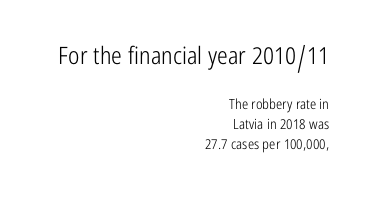
Is the type heavy? It reads as light-to-regular instead. Posture: vertical. Block one is the big one; block two sits smaller underneath. The space beneath each line is pristine and unruled. Vertically, the passage feels balanced, rows spaced as you'd expect. A flush-right, rag-left setting is used for this passage.
